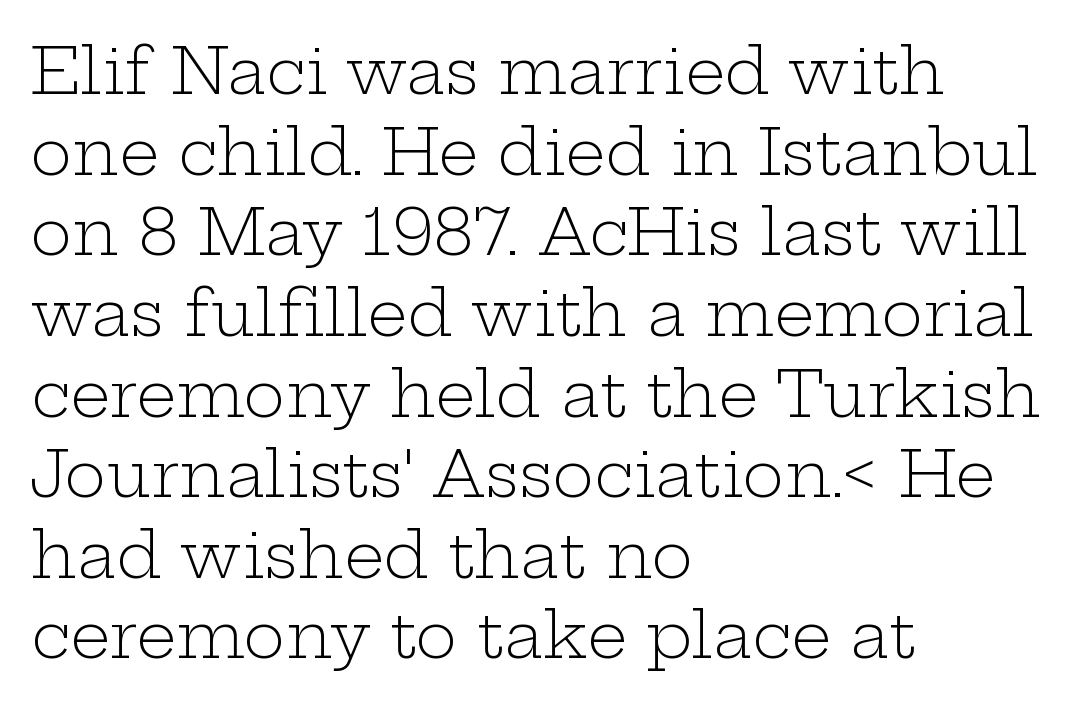
The image shows 63 px light, wide serif type, upright; set left-aligned, normal line spacing (1.28x), normal letter spacing, not underlined; low stroke contrast and a medium x-height.
